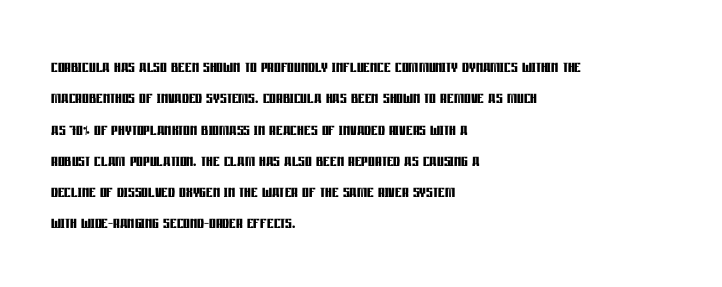
The passage shown is emphatically bold. The specimen reads as upright at a glance. Alignment: flush left. What stands out about the letter spacing? Nothing — it is the standard amount. The block of text has a typical density, with ordinary space between rows. The words here are not underlined.
